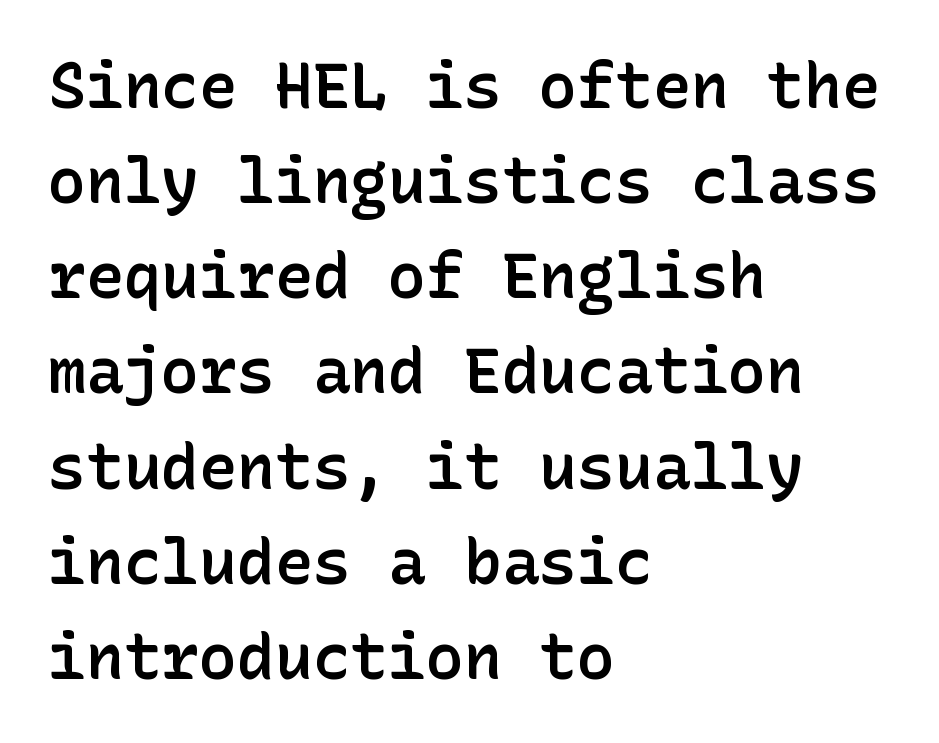
{"serif": "no", "italic": "no", "bold": "semi", "weight": "semibold", "width": "normal", "stroke_contrast": "low", "x_height": "medium", "underline": "no", "align": "left", "line_spacing": "normal", "line_spacing_ratio": 1.51, "letter_spacing": "normal", "letter_spacing_em": 0.0, "glyph_px": 63}
